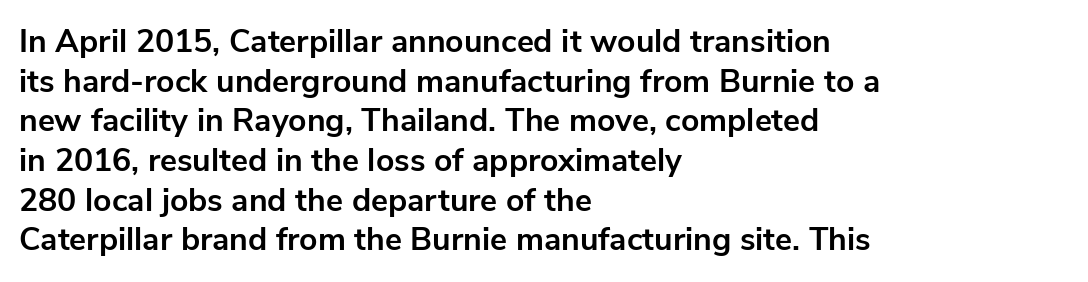
Q: Is the text bold? A: Yes.
Q: Is the text italic (slanted)? A: No, it is upright.
Q: Is the typeface a serif or a sans-serif typeface? A: Sans-serif.
Q: Is the text underlined? A: No.
Q: How is the paragraph aligned? A: Left-aligned.
Q: Is the spacing between letters normal or unusually wide? A: Normal.
Q: Width (condensed, normal, or wide)? A: Normal.
Q: Stroke contrast? A: Low.
Q: x-height? A: Medium.
Q: Monospaced? A: No.
